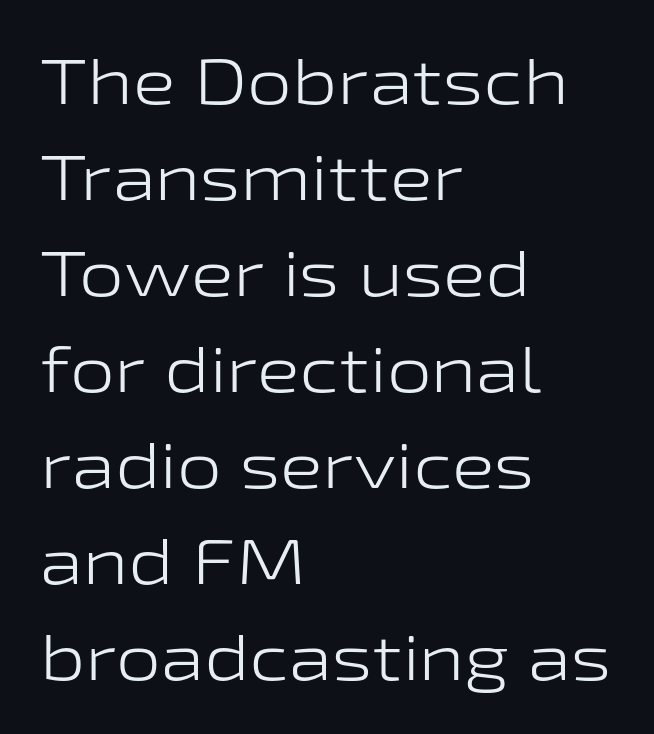
{"serif": "no", "italic": "no", "bold": "no", "weight": "light", "width": "wide", "stroke_contrast": "low", "x_height": "medium", "monospaced": "no", "underline": "no", "align": "left", "line_spacing": "normal", "line_spacing_ratio": 1.5, "letter_spacing": "normal", "letter_spacing_em": 0.0, "glyph_px": 64}
